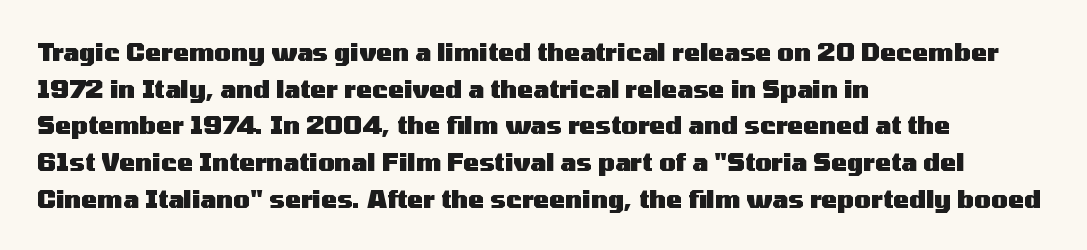
A typesetter would call this zero additional tracking. The letters stand upright; this is a roman face. Regular leading. The passage is arranged the way most books set body copy — flush left. Rule under the text: the space is simply empty. Strokes here are thick enough to call this a true bold.
